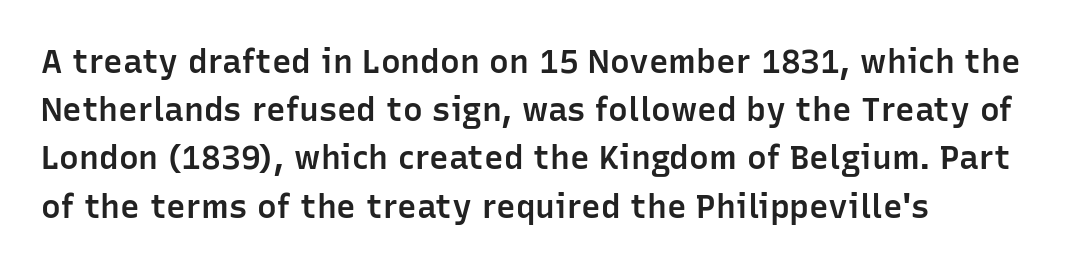
{"serif": "no", "italic": "no", "bold": "semi", "weight": "semibold", "width": "normal", "stroke_contrast": "low", "x_height": "medium", "monospaced": "no", "underline": "no", "align": "left", "line_spacing": "normal", "line_spacing_ratio": 1.46, "letter_spacing": "normal", "letter_spacing_em": 0.0, "glyph_px": 33}
